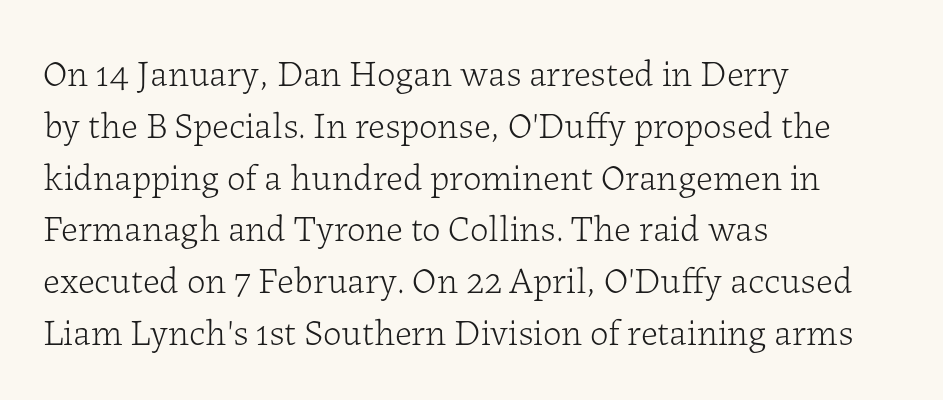
Q: Is the text bold? A: No.
Q: Is the text italic (slanted)? A: No, it is upright.
Q: Is the typeface a serif or a sans-serif typeface? A: Serif.
Q: Is the text underlined? A: No.
Q: How is the paragraph aligned? A: Left-aligned.
Q: Is the spacing between letters normal or unusually wide? A: Normal.
Q: Is the spacing between lines tight, normal or loose? A: Normal.
Q: Width (condensed, normal, or wide)? A: Normal.
Q: Stroke contrast? A: Low.
Q: x-height? A: Medium.
Q: Monospaced? A: No.
